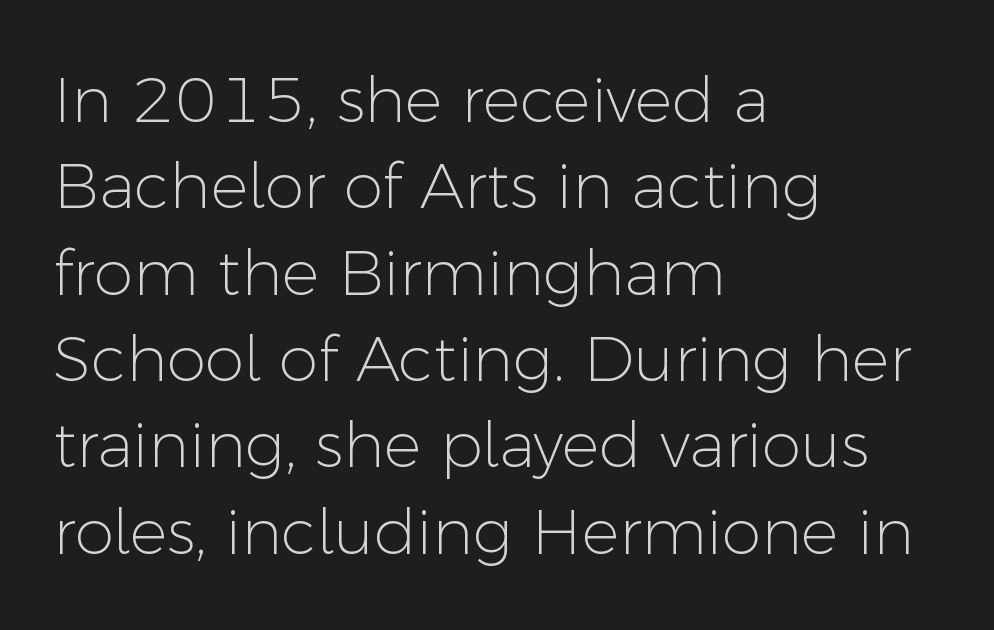
{"serif": "no", "italic": "no", "bold": "no", "weight": "light", "width": "normal", "stroke_contrast": "low", "x_height": "medium", "monospaced": "no", "underline": "no", "align": "left", "line_spacing": "normal", "line_spacing_ratio": 1.37, "letter_spacing": "normal", "letter_spacing_em": 0.0, "glyph_px": 63}
